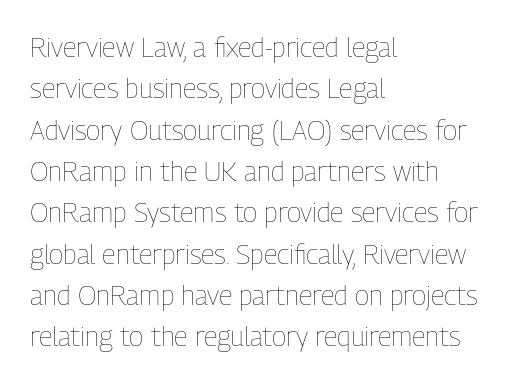
The image shows 27 px text type, upright; set left-aligned, normal line spacing (1.53x), normal letter spacing, not underlined.
